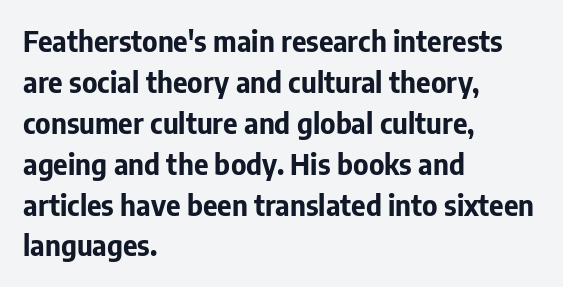
Q: Is the text bold? A: Yes.
Q: Is the text italic (slanted)? A: No, it is upright.
Q: Is the typeface a serif or a sans-serif typeface? A: Sans-serif.
Q: Is the text underlined? A: No.
Q: How is the paragraph aligned? A: Left-aligned.
Q: Is the spacing between letters normal or unusually wide? A: Normal.
Q: Is the spacing between lines tight, normal or loose? A: Normal.
Q: Width (condensed, normal, or wide)? A: Normal.
Q: Stroke contrast? A: Low.
Q: x-height? A: Medium.
Q: Monospaced? A: No.
